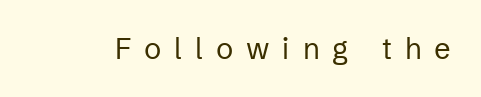
The image shows 29 px regular-weight sans-serif type, upright; set unusually wide letter spacing (+0.45 em), not underlined; low stroke contrast and a medium x-height.
